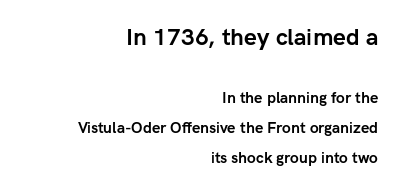
The image shows 23 px bold type, upright; set right-aligned, loose line spacing (2.01x), normal letter spacing, not underlined; the first (top) block is 1.53x larger.
